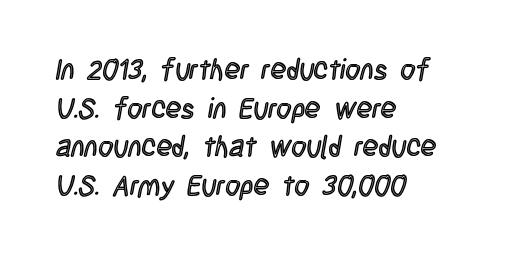
The image shows 29 px condensed type; set left-aligned, normal line spacing (1.33x), normal letter spacing, not underlined; a large x-height.
